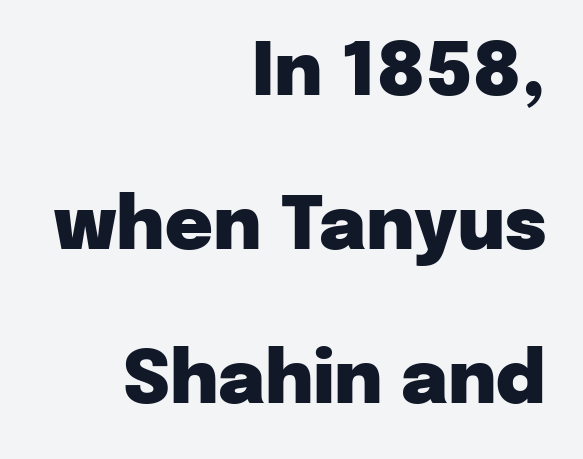
You could call the tracking neutral — neither tight nor loose. The lettering holds an erect, upright posture throughout. Summary of vertical rhythm: relaxed, with wide interline spacing. Bare-footed words on every line. The characters look thick and weighty, a clear bold.
